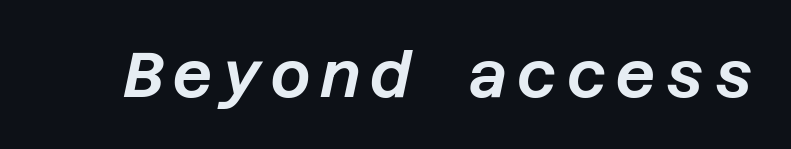
{"italic": "yes", "lean": "right", "slant_degrees": 12, "width": "normal", "stroke_contrast": "low", "x_height": "large", "underline": "no", "glyph_px": 63}
